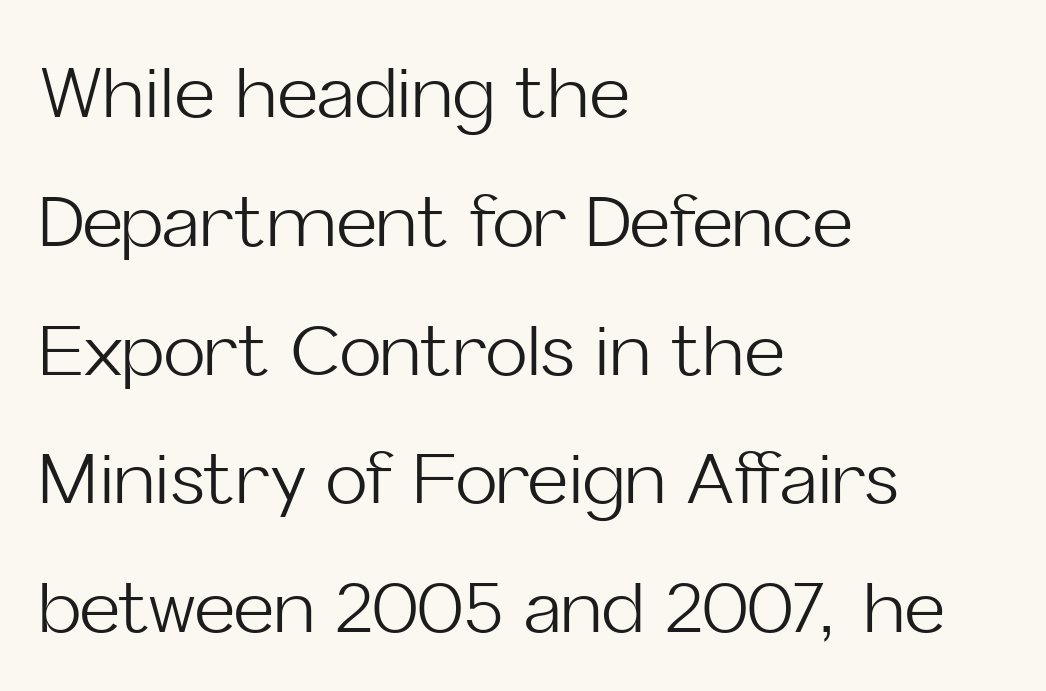
Line beginnings align vertically; line endings do not. Check under the words: just untouched page. These lines are composed in type without serifs. No chunkiness to these letters — they're not bold. Here the designer chose a conventional face with non-uniform glyph widths. Between one letter and the next there's only the usual sliver of space.
